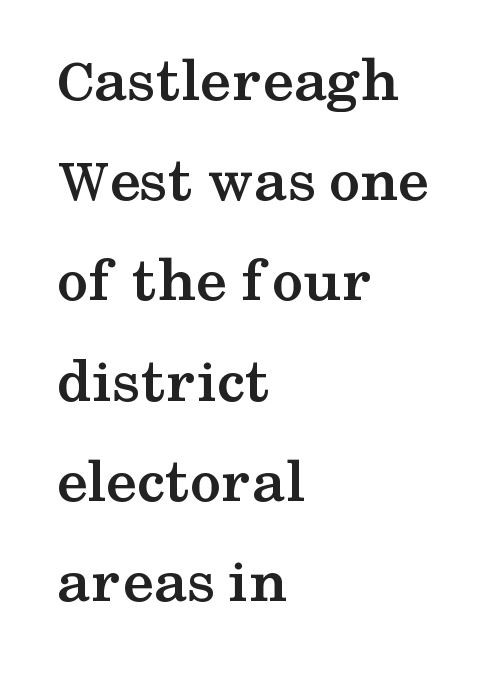
Q: Is the text bold? A: Yes.
Q: Is the text italic (slanted)? A: No, it is upright.
Q: Is the typeface a serif or a sans-serif typeface? A: Serif.
Q: Is the text underlined? A: No.
Q: How is the paragraph aligned? A: Left-aligned.
Q: Is the spacing between letters normal or unusually wide? A: Normal.
Q: Is the spacing between lines tight, normal or loose? A: Normal.
Q: Width (condensed, normal, or wide)? A: Wide.
Q: Stroke contrast? A: Medium.
Q: x-height? A: Medium.
Q: Monospaced? A: No.
